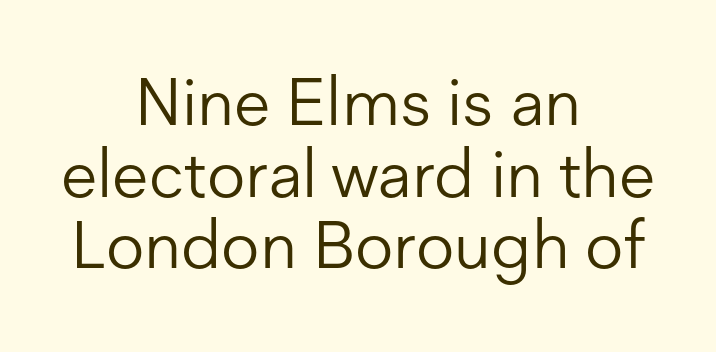
The image shows 67 px light sans-serif type, upright; set centered, tight line spacing (1.07x), normal letter spacing, not underlined; low stroke contrast and a medium x-height.
